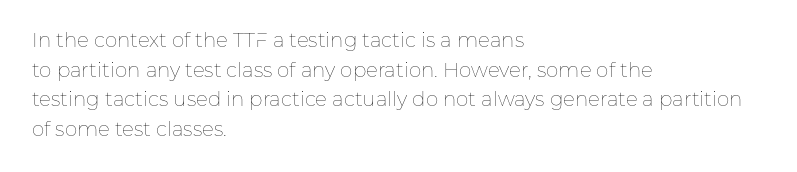
Q: Is the text bold? A: No.
Q: Is the text italic (slanted)? A: No, it is upright.
Q: Is the text underlined? A: No.
Q: How is the paragraph aligned? A: Left-aligned.
Q: Is the spacing between letters normal or unusually wide? A: Normal.
Q: Is the spacing between lines tight, normal or loose? A: Normal.
